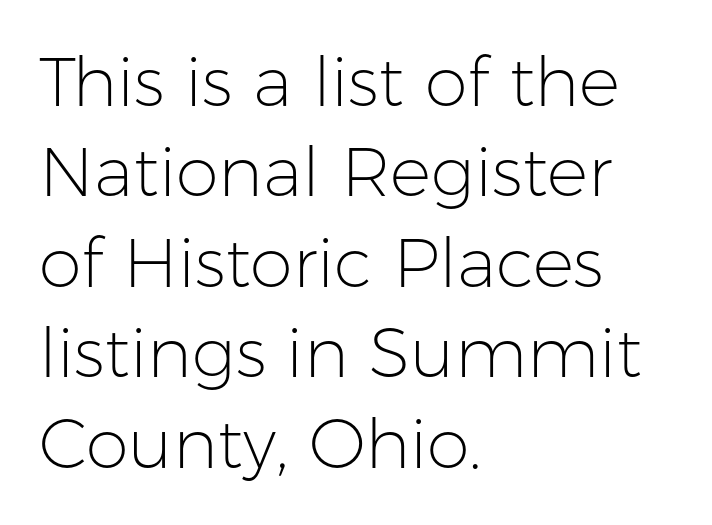
Q: Is the text bold? A: No.
Q: Is the text italic (slanted)? A: No, it is upright.
Q: Is the typeface a serif or a sans-serif typeface? A: Sans-serif.
Q: Is the text underlined? A: No.
Q: How is the paragraph aligned? A: Left-aligned.
Q: Is the spacing between letters normal or unusually wide? A: Normal.
Q: Is the spacing between lines tight, normal or loose? A: Normal.
Q: Width (condensed, normal, or wide)? A: Normal.
Q: Stroke contrast? A: Low.
Q: x-height? A: Medium.
Q: Monospaced? A: No.
